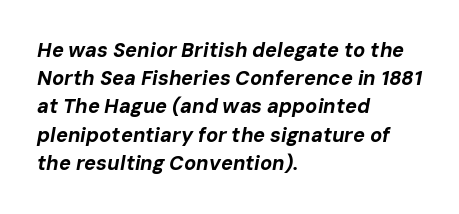
There is no visible air inserted between adjacent glyphs. The letters are slanted; this is an italic face. Reading down the block, your eye returns to a fixed left position each line. Stroke thickness is high; the sample reads as a true bold. These lines sit exactly where default settings would place them.
